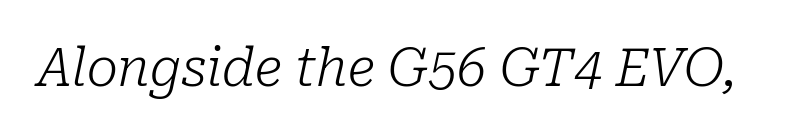
{"serif": "yes", "italic": "yes", "lean": "right", "slant_degrees": 10, "bold": "no", "weight": "light", "width": "normal", "stroke_contrast": "low", "x_height": "medium", "monospaced": "no", "underline": "no", "letter_spacing": "normal", "letter_spacing_em": 0.0, "glyph_px": 52}
